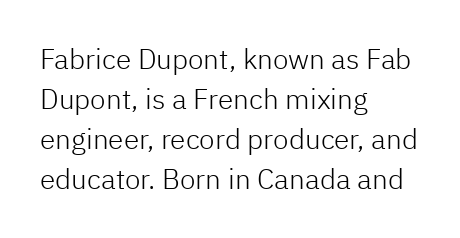
{"serif": "no", "italic": "no", "bold": "no", "weight": "light", "width": "normal", "stroke_contrast": "low", "x_height": "medium", "monospaced": "no", "underline": "no", "align": "left", "line_spacing": "normal", "line_spacing_ratio": 1.43, "letter_spacing": "normal", "letter_spacing_em": 0.0, "glyph_px": 28}
